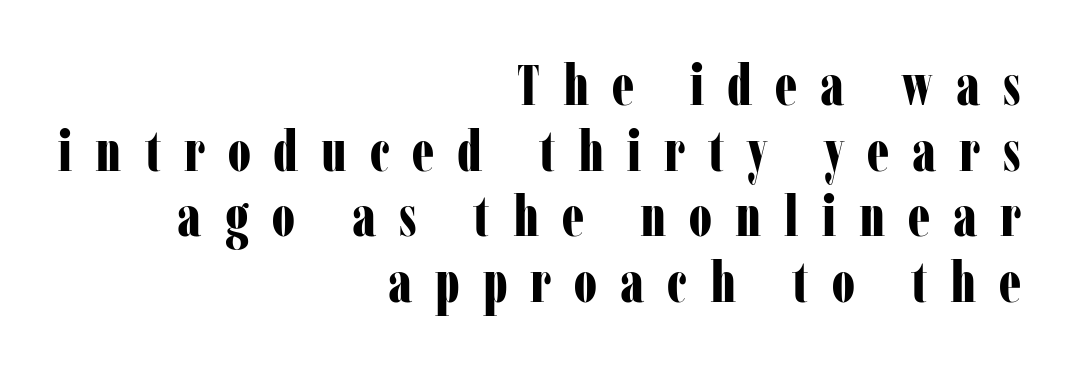
The image shows 56 px bold, condensed serif type, upright; set right-aligned, line spacing 1.17x, unusually wide letter spacing (+0.41 em), not underlined; low stroke contrast and a medium x-height.
